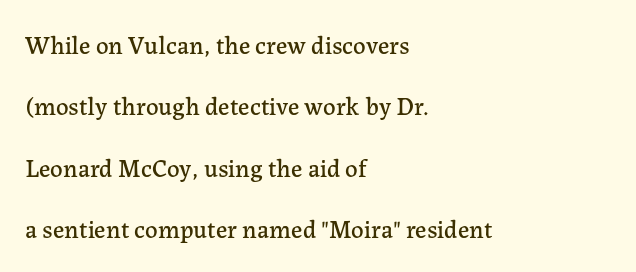
{"italic": "no", "underline": "no", "align": "left", "line_spacing": "loose", "line_spacing_ratio": 2.46, "letter_spacing": "normal", "letter_spacing_em": 0.0, "glyph_px": 25}
